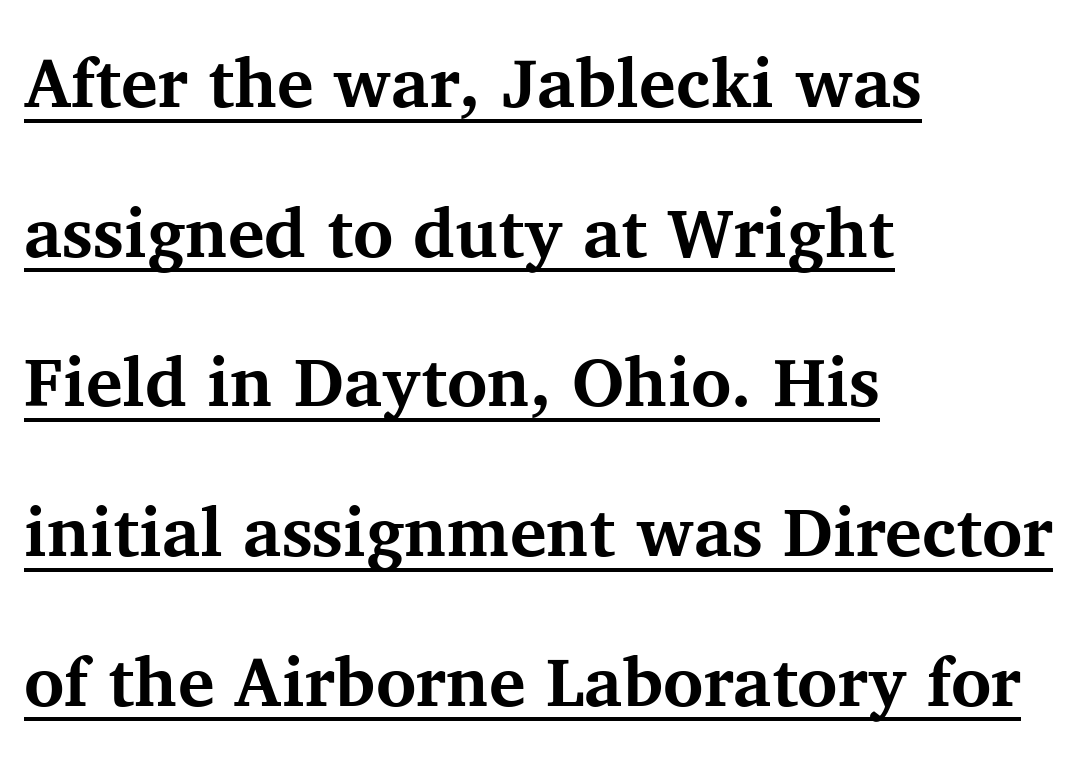
Q: Is the text bold? A: Yes.
Q: Is the text italic (slanted)? A: No, it is upright.
Q: Is the typeface a serif or a sans-serif typeface? A: Serif.
Q: Is the text underlined? A: Yes.
Q: How is the paragraph aligned? A: Left-aligned.
Q: Is the spacing between letters normal or unusually wide? A: Normal.
Q: Is the spacing between lines tight, normal or loose? A: Loose.
Q: Width (condensed, normal, or wide)? A: Normal.
Q: Stroke contrast? A: Medium.
Q: x-height? A: Medium.
Q: Monospaced? A: No.
